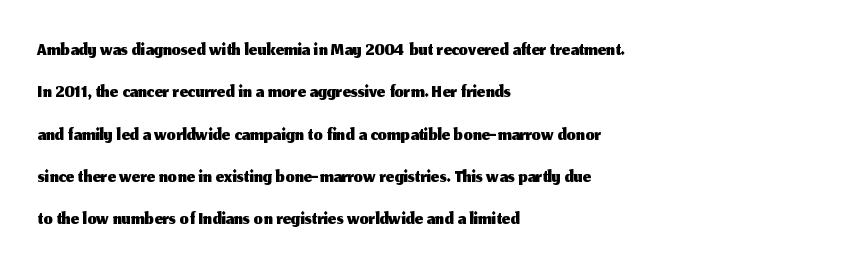
Q: Is the text italic (slanted)? A: No, it is upright.
Q: Is the typeface a serif or a sans-serif typeface? A: Sans-serif.
Q: Is the text underlined? A: No.
Q: How is the paragraph aligned? A: Left-aligned.
Q: Is the spacing between letters normal or unusually wide? A: Normal.
Q: Is the spacing between lines tight, normal or loose? A: Normal.
Q: Width (condensed, normal, or wide)? A: Normal.
Q: Stroke contrast? A: Medium.
Q: x-height? A: Medium.
Q: Monospaced? A: No.
